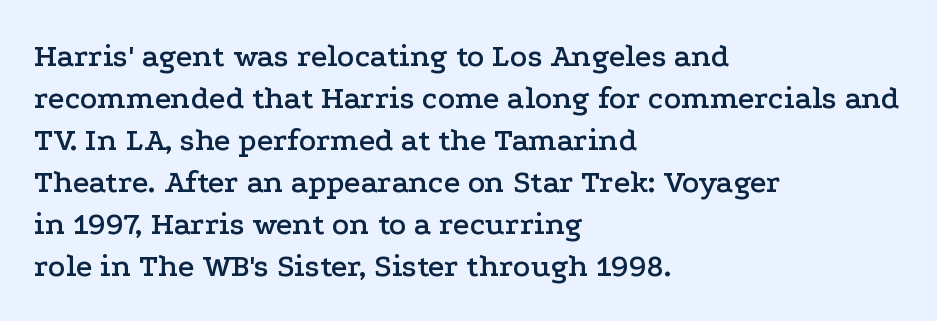
{"serif": "yes", "italic": "no", "width": "wide", "stroke_contrast": "low", "x_height": "medium", "monospaced": "no", "underline": "no", "align": "left", "line_spacing": "normal", "line_spacing_ratio": 1.31, "letter_spacing": "normal", "letter_spacing_em": 0.0, "glyph_px": 32}
